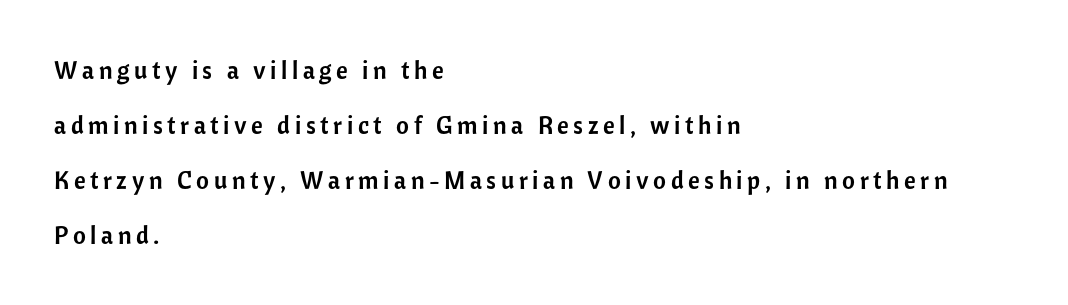
The image shows 25 px text type, upright; set left-aligned, loose line spacing (2.2x), not underlined.
